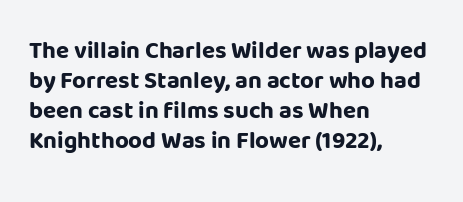
Q: Is the text bold? A: Yes.
Q: Is the text italic (slanted)? A: No, it is upright.
Q: Is the text underlined? A: No.
Q: How is the paragraph aligned? A: Left-aligned.
Q: Is the spacing between letters normal or unusually wide? A: Normal.
Q: Is the spacing between lines tight, normal or loose? A: Normal.
